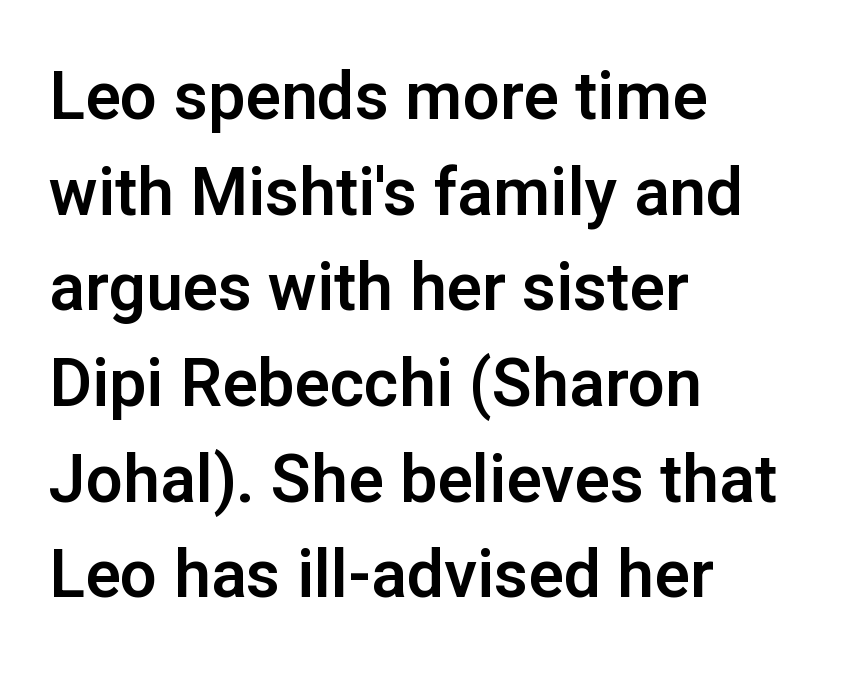
{"serif": "no", "italic": "no", "width": "normal", "stroke_contrast": "low", "x_height": "medium", "monospaced": "no", "underline": "no", "align": "left", "line_spacing": "normal", "line_spacing_ratio": 1.45, "letter_spacing": "normal", "letter_spacing_em": 0.0, "glyph_px": 66}
